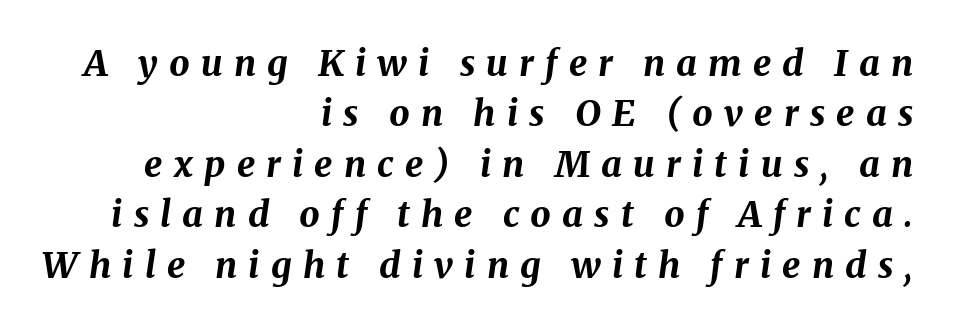
{"italic": "yes", "lean": "right", "slant_degrees": 8, "bold": "yes", "weight": "bold", "width": "normal", "stroke_contrast": "medium", "x_height": "medium", "monospaced": "no", "underline": "no", "align": "right", "line_spacing": "normal", "line_spacing_ratio": 1.4, "letter_spacing": "wide", "letter_spacing_em": 0.31, "glyph_px": 36}
